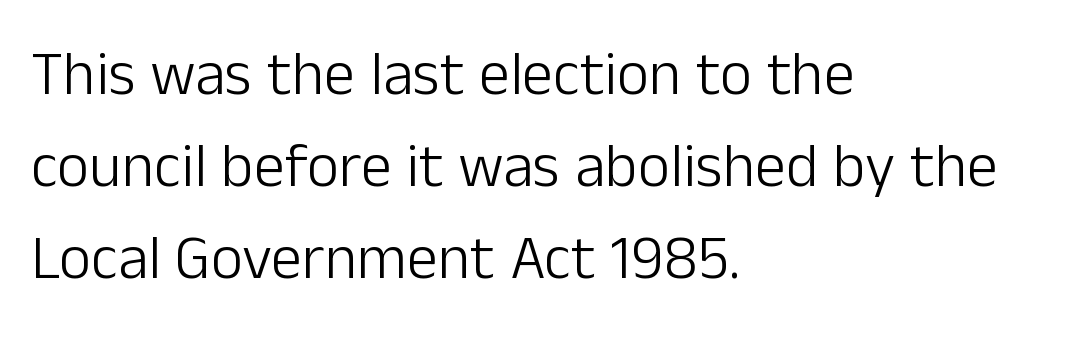
Q: Is the text bold? A: No.
Q: Is the text italic (slanted)? A: No, it is upright.
Q: Is the typeface a serif or a sans-serif typeface? A: Sans-serif.
Q: Is the text underlined? A: No.
Q: How is the paragraph aligned? A: Left-aligned.
Q: Is the spacing between letters normal or unusually wide? A: Normal.
Q: Is the spacing between lines tight, normal or loose? A: Normal.
Q: Width (condensed, normal, or wide)? A: Normal.
Q: Stroke contrast? A: Low.
Q: x-height? A: Medium.
Q: Monospaced? A: No.
